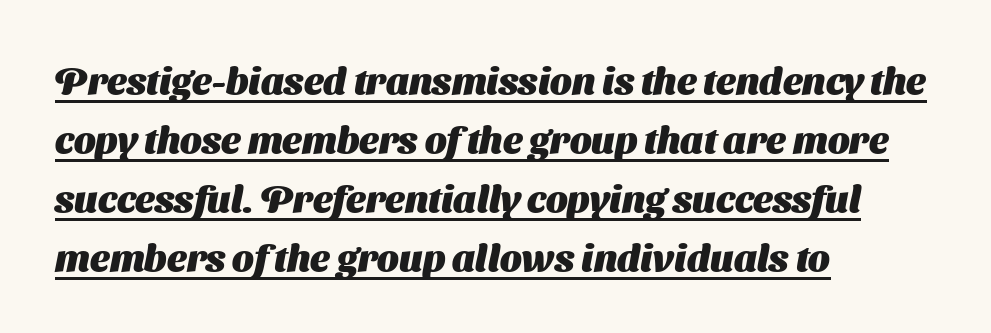
Q: Is the text bold? A: Yes.
Q: Is the typeface a serif or a sans-serif typeface? A: Sans-serif.
Q: Is the text underlined? A: Yes.
Q: How is the paragraph aligned? A: Left-aligned.
Q: Is the spacing between letters normal or unusually wide? A: Normal.
Q: Is the spacing between lines tight, normal or loose? A: Normal.
Q: Width (condensed, normal, or wide)? A: Normal.
Q: Stroke contrast? A: Medium.
Q: x-height? A: Medium.
Q: Monospaced? A: No.
